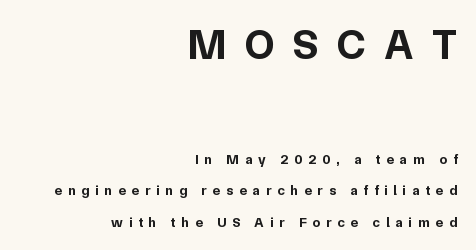
{"serif": "no", "italic": "no", "bold": "yes", "weight": "bold", "width": "normal", "stroke_contrast": "low", "x_height": "medium", "monospaced": "no", "underline": "no", "align": "right", "line_spacing": "loose", "line_spacing_ratio": 2.26, "letter_spacing": "wide", "letter_spacing_em": 0.42, "larger_block": "first", "size_ratio": 3.07, "glyph_px": 43}
